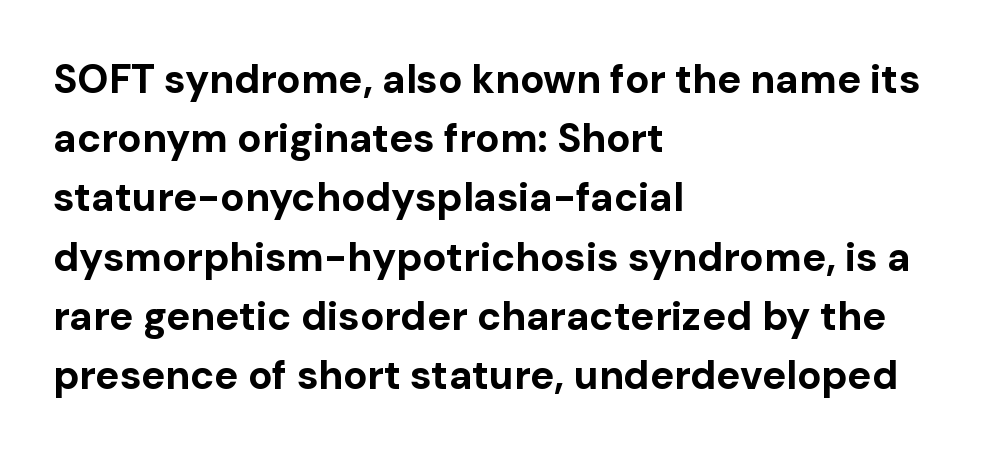
{"serif": "no", "italic": "no", "bold": "yes", "weight": "bold", "width": "normal", "stroke_contrast": "low", "x_height": "medium", "monospaced": "no", "underline": "no", "align": "left", "line_spacing": "normal", "line_spacing_ratio": 1.48, "letter_spacing": "normal", "letter_spacing_em": 0.0, "glyph_px": 40}
